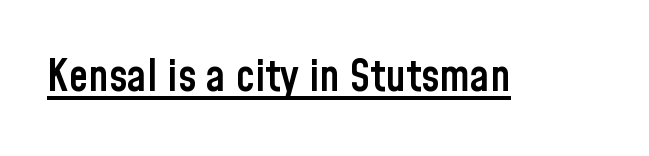
{"serif": "no", "italic": "no", "bold": "semi", "weight": "semibold", "width": "condensed", "stroke_contrast": "low", "x_height": "medium", "monospaced": "no", "underline": "yes", "letter_spacing": "normal", "letter_spacing_em": 0.0, "glyph_px": 44}
